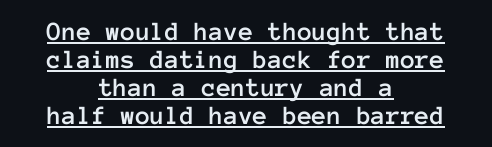
The image shows 27 px text type, upright; set centered, tight line spacing (1.04x), normal letter spacing, underlined.
